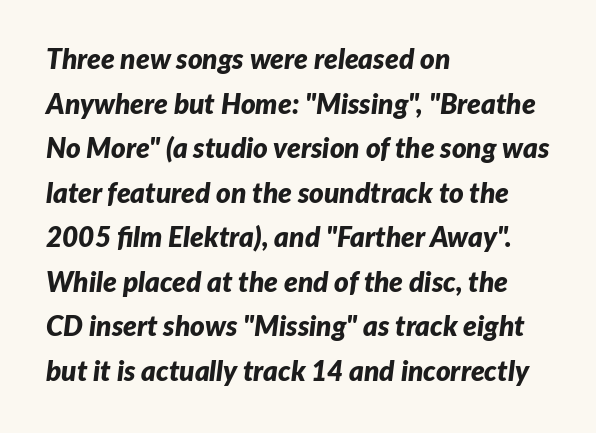
{"italic": "yes", "lean": "right", "slant_degrees": 7, "bold": "yes", "weight": "bold", "width": "normal", "stroke_contrast": "low", "x_height": "medium", "monospaced": "no", "underline": "no", "align": "left", "line_spacing": "normal", "line_spacing_ratio": 1.59, "letter_spacing": "normal", "letter_spacing_em": 0.0, "glyph_px": 28}
